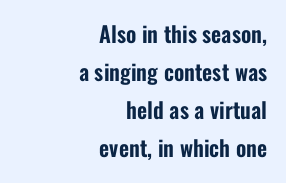
The image shows 22 px text type, upright; set right-aligned, line spacing 1.73x, normal letter spacing, not underlined.
